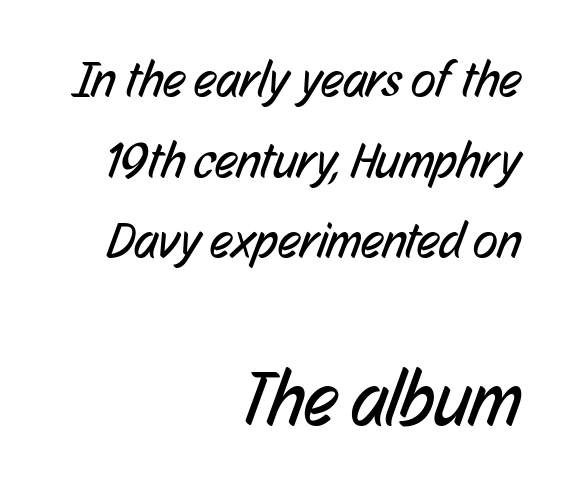
This sample has the flowing, uneven cadence of proportional lettering. Inter-character spacing is left at the font's built-in metrics. A student would call this right alignment; a typographer would say flush right, rag left. The rows are spaced the way most documents space them. The zone under the glyphs is completely vacant.
